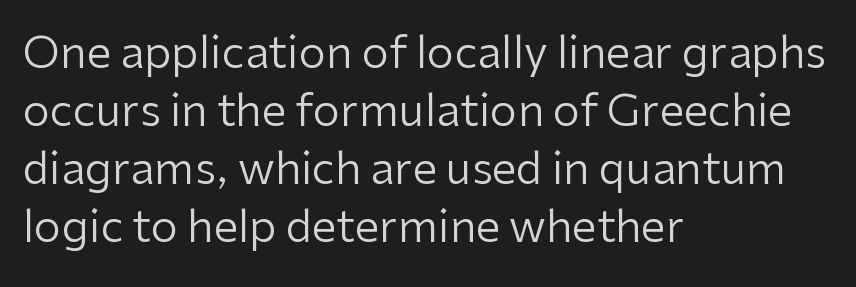
Q: Is the text bold? A: No.
Q: Is the text italic (slanted)? A: No, it is upright.
Q: Is the typeface a serif or a sans-serif typeface? A: Sans-serif.
Q: Is the text underlined? A: No.
Q: How is the paragraph aligned? A: Left-aligned.
Q: Is the spacing between letters normal or unusually wide? A: Normal.
Q: Is the spacing between lines tight, normal or loose? A: Normal.
Q: Width (condensed, normal, or wide)? A: Normal.
Q: Stroke contrast? A: Low.
Q: x-height? A: Medium.
Q: Monospaced? A: No.
